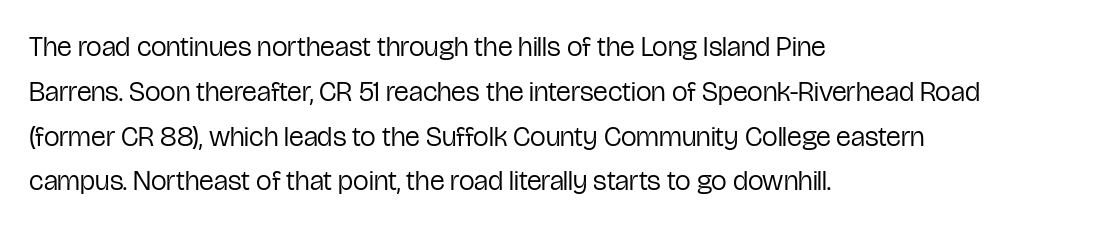
The rendering keeps characters at their native spacing. Compared with typical paragraphs, the rows here are spaced about the same. Note the varied advance widths — an 'i' is clearly narrower than an 'm'. Characters remain perfectly vertical along every line. Stems and bowls with no extra thickness — not bold.
